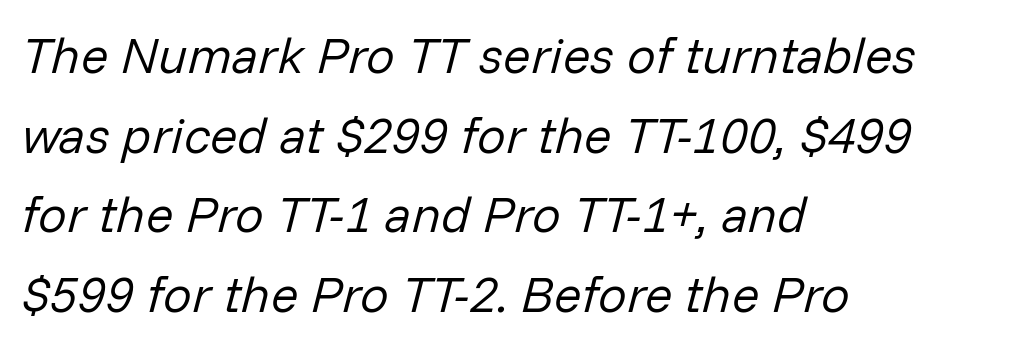
{"italic": "yes", "lean": "right", "slant_degrees": 14, "bold": "no", "weight": "regular", "width": "normal", "stroke_contrast": "low", "x_height": "medium", "monospaced": "no", "underline": "no", "align": "left", "line_spacing": "normal", "line_spacing_ratio": 1.56, "letter_spacing": "normal", "letter_spacing_em": 0.0, "glyph_px": 51}
